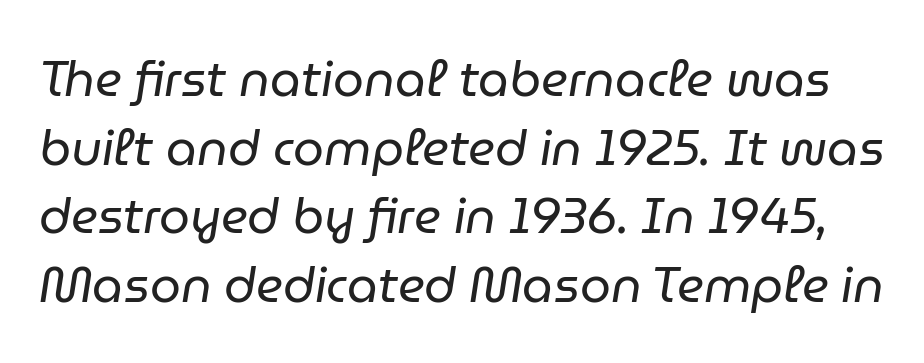
Note the varied advance widths — an 'i' is clearly narrower than an 'm'. Weight class: somewhere from thin through regular. Does the leading feel generous? No, just average. Posture: slanted. In terms of letterspacing, this is plain default setting. Type without underlining.
